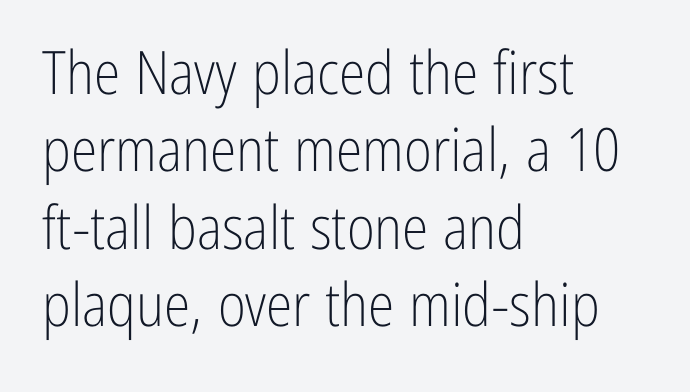
Q: Is the text bold? A: No.
Q: Is the text italic (slanted)? A: No, it is upright.
Q: Is the typeface a serif or a sans-serif typeface? A: Sans-serif.
Q: Is the text underlined? A: No.
Q: How is the paragraph aligned? A: Left-aligned.
Q: Is the spacing between letters normal or unusually wide? A: Normal.
Q: Is the spacing between lines tight, normal or loose? A: Normal.
Q: Width (condensed, normal, or wide)? A: Condensed.
Q: Stroke contrast? A: Low.
Q: x-height? A: Medium.
Q: Monospaced? A: No.
